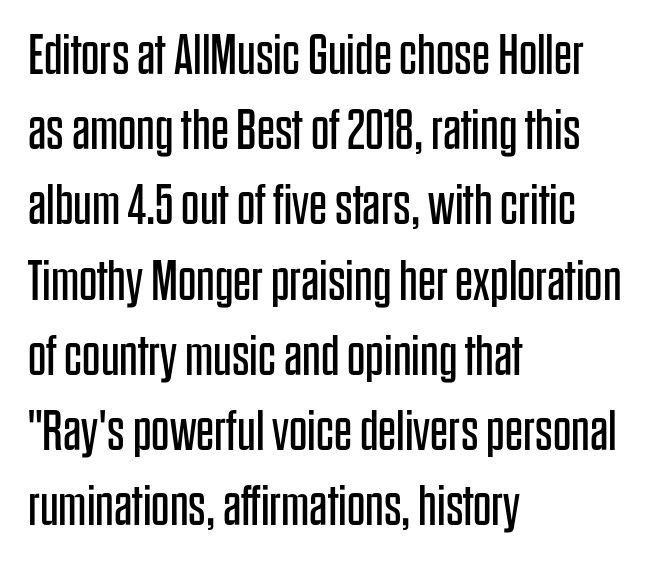
{"serif": "no", "italic": "no", "bold": "no", "weight": "regular", "width": "condensed", "stroke_contrast": "low", "x_height": "large", "monospaced": "no", "underline": "no", "align": "left", "line_spacing": "normal", "line_spacing_ratio": 1.32, "letter_spacing": "normal", "letter_spacing_em": 0.0, "glyph_px": 57}
